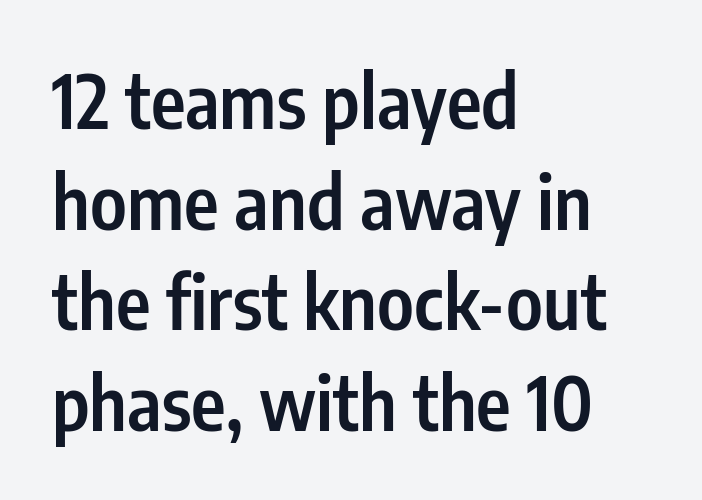
Q: Is the text bold? A: Semi-bold.
Q: Is the text italic (slanted)? A: No, it is upright.
Q: Is the typeface a serif or a sans-serif typeface? A: Sans-serif.
Q: Is the text underlined? A: No.
Q: How is the paragraph aligned? A: Left-aligned.
Q: Is the spacing between letters normal or unusually wide? A: Normal.
Q: Is the spacing between lines tight, normal or loose? A: Normal.
Q: Width (condensed, normal, or wide)? A: Condensed.
Q: Stroke contrast? A: Low.
Q: x-height? A: Medium.
Q: Monospaced? A: No.
